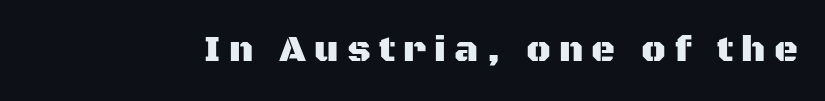
{"serif": "no", "italic": "no", "width": "normal", "stroke_contrast": "medium", "x_height": "large", "monospaced": "no", "underline": "no", "letter_spacing": "wide", "letter_spacing_em": 0.22, "glyph_px": 37}
